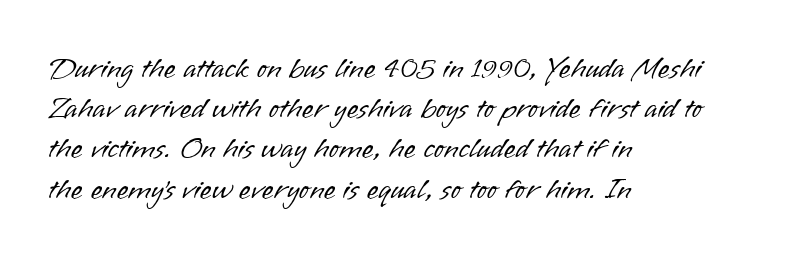
{"serif": "no", "bold": "no", "weight": "light", "width": "normal", "stroke_contrast": "low", "x_height": "small", "monospaced": "no", "underline": "no", "align": "left", "line_spacing": "normal", "line_spacing_ratio": 1.34, "letter_spacing": "normal", "letter_spacing_em": 0.0, "glyph_px": 30}
